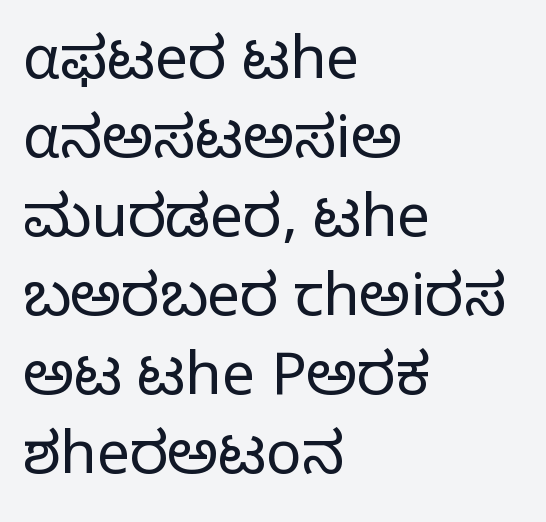
These lines are rendered in a variable-pitch font. Nobody touched the tracking dial on this one. A roman cut, with each character standing at attention. On a weight scale, this lands at 450 or below.
